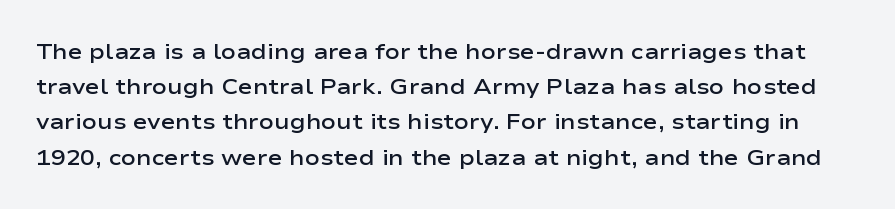
Q: Is the text bold? A: Semi-bold.
Q: Is the text italic (slanted)? A: No, it is upright.
Q: Is the text underlined? A: No.
Q: Is the spacing between letters normal or unusually wide? A: Normal.
Q: Is the spacing between lines tight, normal or loose? A: Normal.
